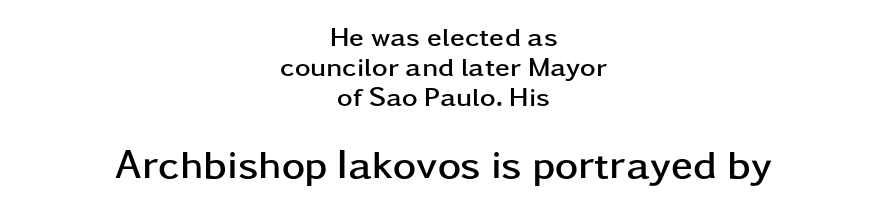
{"serif": "no", "italic": "no", "bold": "yes", "weight": "semibold", "width": "wide", "stroke_contrast": "low", "x_height": "medium", "monospaced": "no", "underline": "no", "align": "center", "line_spacing": "tight", "line_spacing_ratio": 1.12, "letter_spacing": "normal", "letter_spacing_em": 0.0, "larger_block": "second", "size_ratio": 1.48, "glyph_px": 40}
